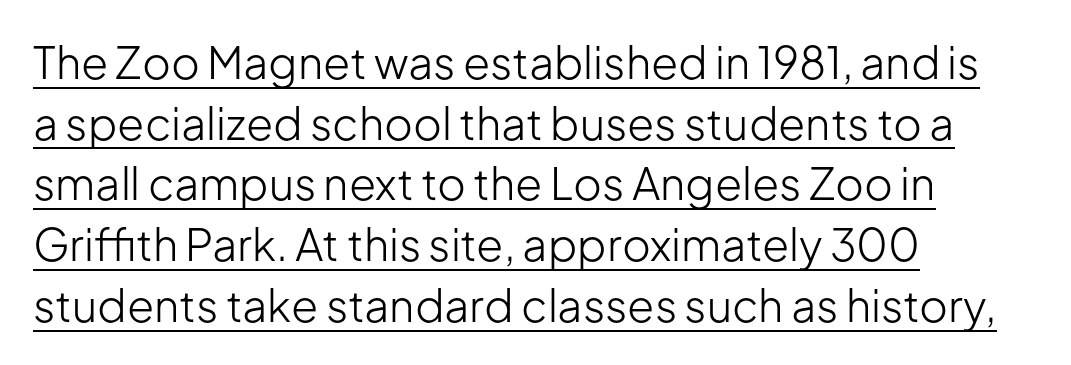
The image shows 44 px light sans-serif type, upright; set left-aligned, normal line spacing (1.38x), normal letter spacing, underlined; low stroke contrast and a medium x-height.
